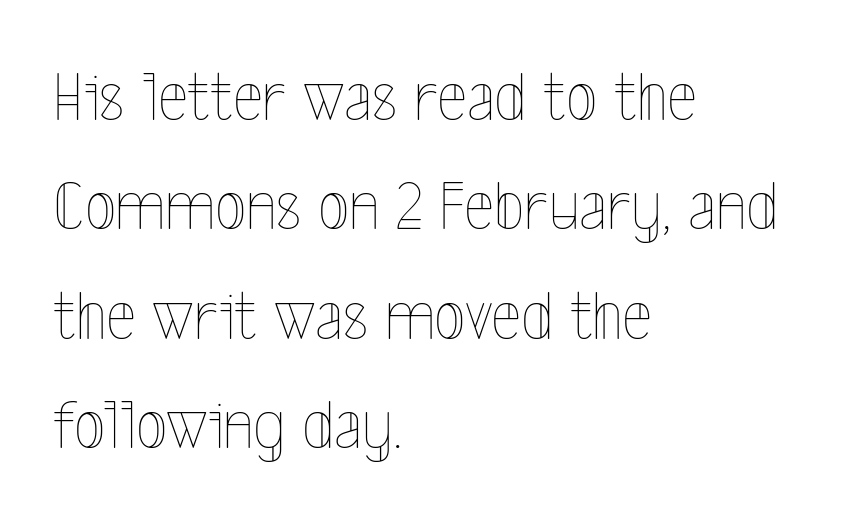
Q: Is the text bold? A: No.
Q: Is the text italic (slanted)? A: No, it is upright.
Q: Is the text underlined? A: No.
Q: How is the paragraph aligned? A: Left-aligned.
Q: Is the spacing between letters normal or unusually wide? A: Normal.
Q: Is the spacing between lines tight, normal or loose? A: Normal.
Q: Width (condensed, normal, or wide)? A: Condensed.
Q: x-height? A: Medium.
Q: Monospaced? A: No.
